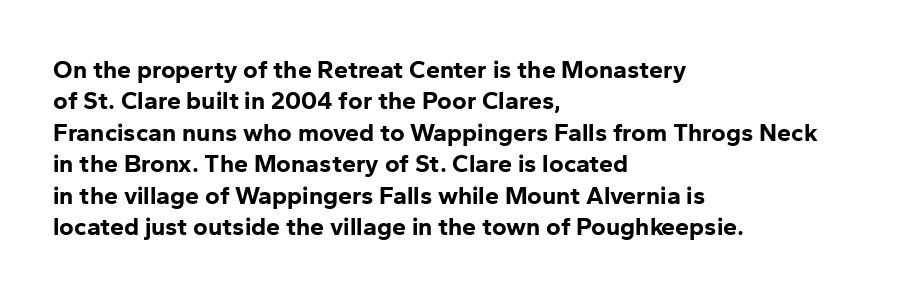
Horizontal alignment here is leftward, the default for most running prose. These lines were composed using upright roman letters. Quick note: underline off. Words appear dense and cohesive because spacing is normal. Honestly, the row spacing looks completely unremarkable. Heft: maximum for text — a bold.
